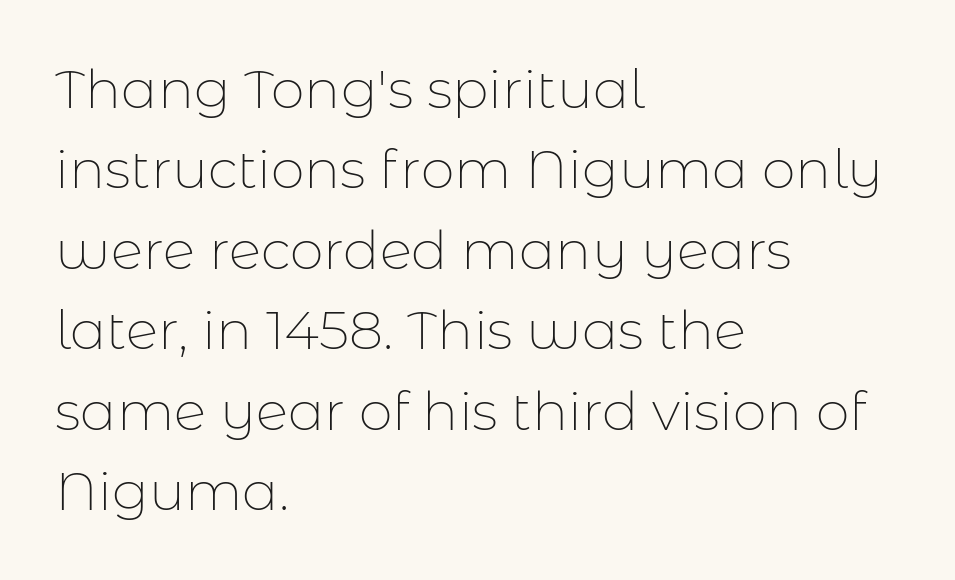
Unlike italic type, these characters show no tilt at all. No word sits above an underline. Here the glyphs are tracked normally, forming tight word shapes. Heft: none added — not bold. Horizontal bands of white between lines are of average thickness.
